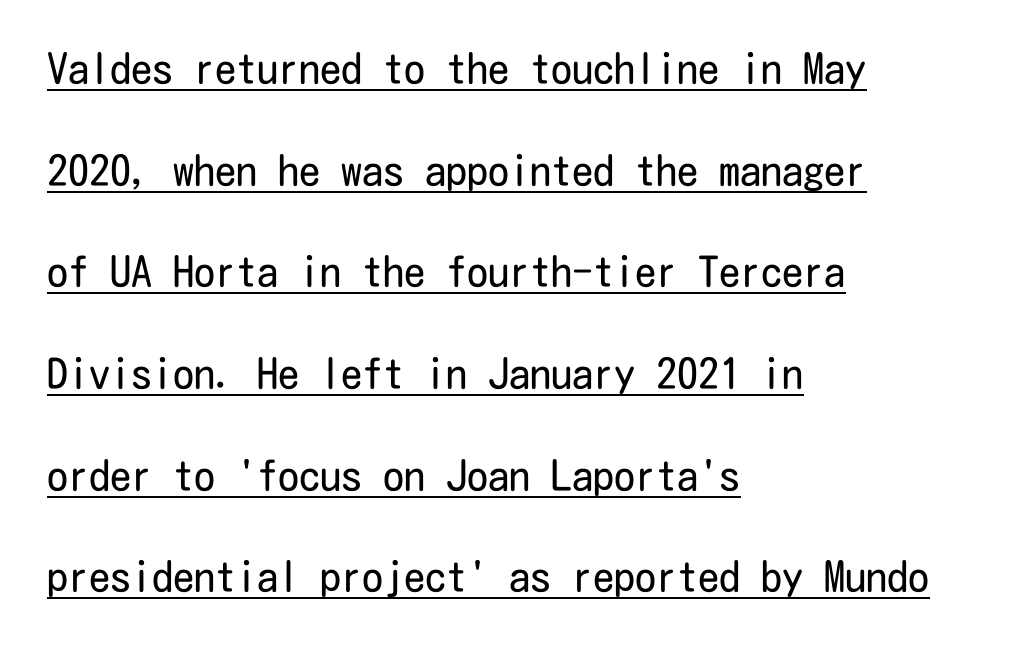
{"serif": "no", "italic": "no", "bold": "no", "weight": "regular", "width": "condensed", "stroke_contrast": "low", "x_height": "medium", "underline": "yes", "align": "left", "line_spacing": "loose", "line_spacing_ratio": 2.42, "letter_spacing": "normal", "letter_spacing_em": 0.0, "glyph_px": 42}
